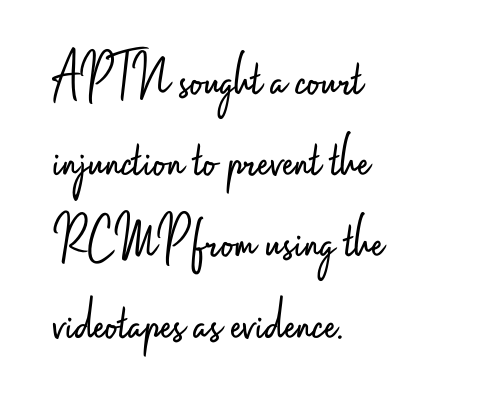
Varying glyph widths throughout — classic text-font behaviour. The area under the type is left untouched. Baseline-to-baseline distance is the conventional proportion of letter height.
